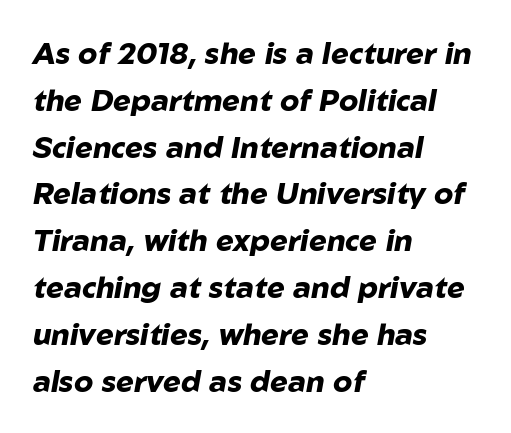
This rendering features lettering with no underline. Where is the straight margin? On the left. Spacing verdict: proportional, widths tailored to each character. Normally led — the rows are evenly, conventionally spaced.
